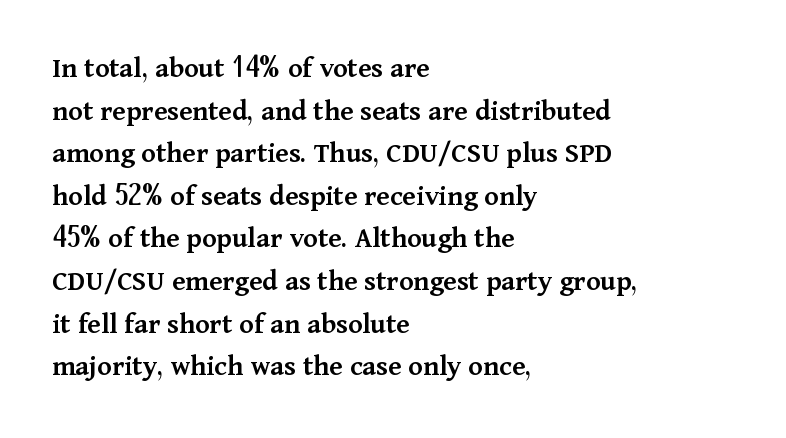
Q: Is the text bold? A: Semi-bold.
Q: Is the text italic (slanted)? A: No, it is upright.
Q: Is the typeface a serif or a sans-serif typeface? A: Serif.
Q: Is the text underlined? A: No.
Q: How is the paragraph aligned? A: Left-aligned.
Q: Is the spacing between letters normal or unusually wide? A: Normal.
Q: Is the spacing between lines tight, normal or loose? A: Normal.
Q: Width (condensed, normal, or wide)? A: Normal.
Q: Stroke contrast? A: Medium.
Q: x-height? A: Medium.
Q: Monospaced? A: No.
